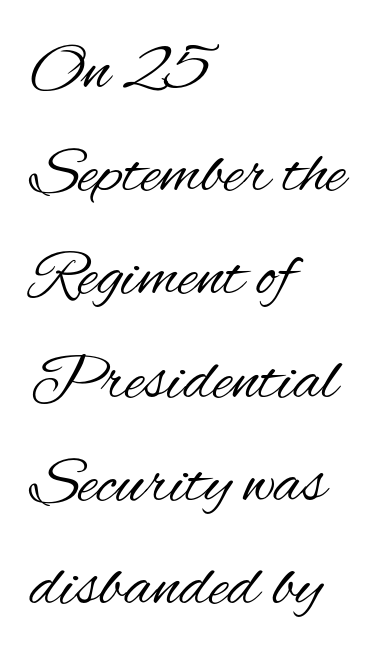
Q: Is the text bold? A: No.
Q: Is the text italic (slanted)? A: Yes.
Q: Is the typeface a serif or a sans-serif typeface? A: Sans-serif.
Q: Is the text underlined? A: No.
Q: How is the paragraph aligned? A: Left-aligned.
Q: Is the spacing between letters normal or unusually wide? A: Normal.
Q: Is the spacing between lines tight, normal or loose? A: Normal.
Q: Width (condensed, normal, or wide)? A: Condensed.
Q: Stroke contrast? A: Medium.
Q: x-height? A: Small.
Q: Monospaced? A: No.
